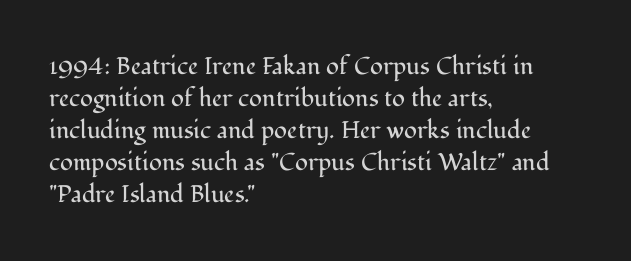
Q: Is the text bold? A: No.
Q: Is the text italic (slanted)? A: No, it is upright.
Q: Is the text underlined? A: No.
Q: How is the paragraph aligned? A: Left-aligned.
Q: Is the spacing between letters normal or unusually wide? A: Normal.
Q: Is the spacing between lines tight, normal or loose? A: Normal.
